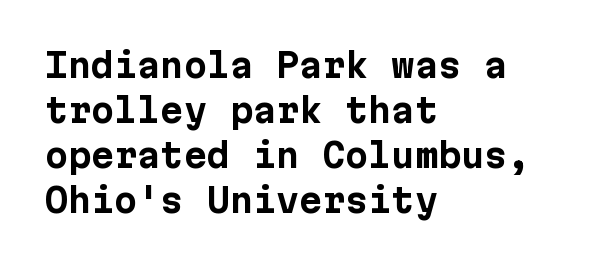
Q: Is the text bold? A: Yes.
Q: Is the text italic (slanted)? A: No, it is upright.
Q: Is the typeface a serif or a sans-serif typeface? A: Sans-serif.
Q: Is the text underlined? A: No.
Q: How is the paragraph aligned? A: Left-aligned.
Q: Is the spacing between letters normal or unusually wide? A: Normal.
Q: Is the spacing between lines tight, normal or loose? A: Normal.
Q: Width (condensed, normal, or wide)? A: Normal.
Q: Stroke contrast? A: Low.
Q: x-height? A: Medium.
